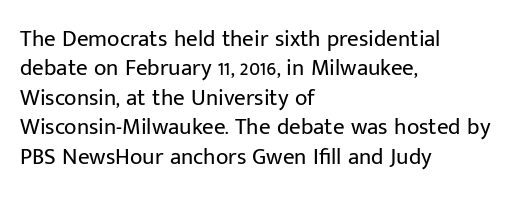
Q: Is the text bold? A: No.
Q: Is the text italic (slanted)? A: No, it is upright.
Q: Is the text underlined? A: No.
Q: How is the paragraph aligned? A: Left-aligned.
Q: Is the spacing between letters normal or unusually wide? A: Normal.
Q: Is the spacing between lines tight, normal or loose? A: Normal.
